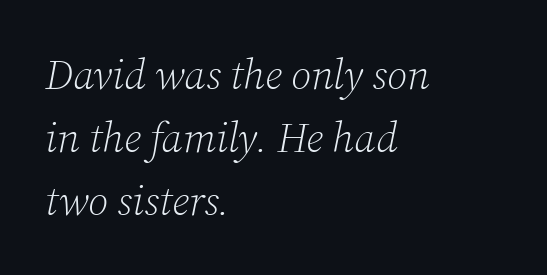
The image shows 42 px light serif type, italic (leaning right); set left-aligned, normal line spacing (1.5x), normal letter spacing, not underlined; low stroke contrast and a medium x-height.
